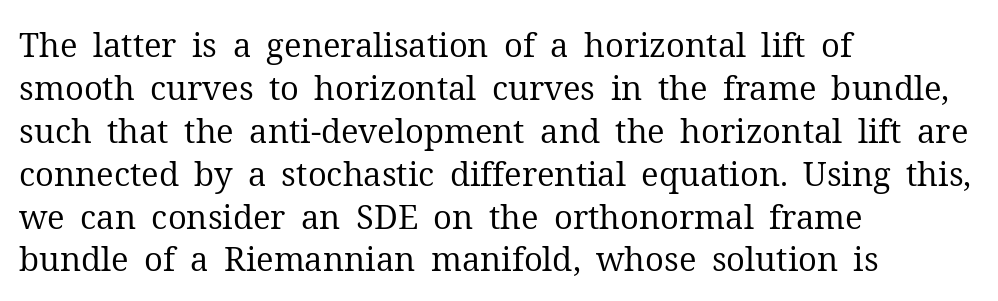
{"serif": "yes", "italic": "no", "bold": "no", "weight": "regular", "width": "normal", "stroke_contrast": "medium", "x_height": "medium", "monospaced": "no", "underline": "no", "align": "left", "line_spacing": "normal", "line_spacing_ratio": 1.3, "letter_spacing": "normal", "letter_spacing_em": 0.0, "glyph_px": 33}
